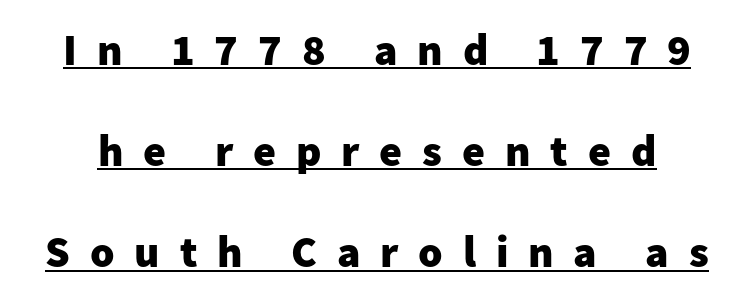
Words appear elongated and porous because spacing is wide. These lines are rendered in a variable-pitch font. The typesetter has applied underlining to the passage shown. The letters stand upright; this is a roman face.
